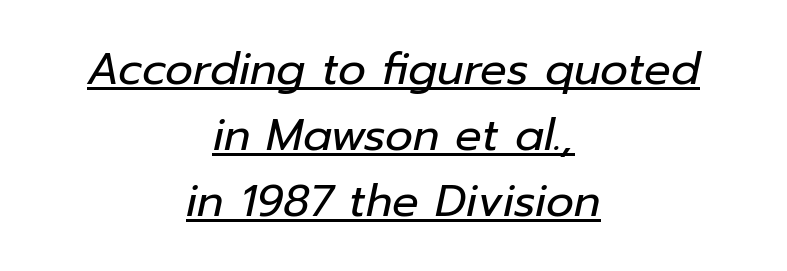
The image shows 44 px regular-weight type, italic (leaning right); set centered, normal line spacing (1.5x), normal letter spacing, underlined; low stroke contrast and a medium x-height.
